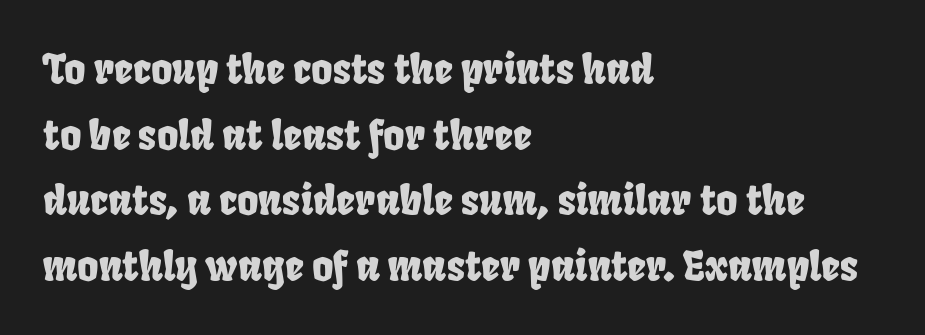
The image shows 41 px condensed sans-serif type; set left-aligned, normal line spacing (1.6x), normal letter spacing, not underlined; low stroke contrast and a large x-height.
